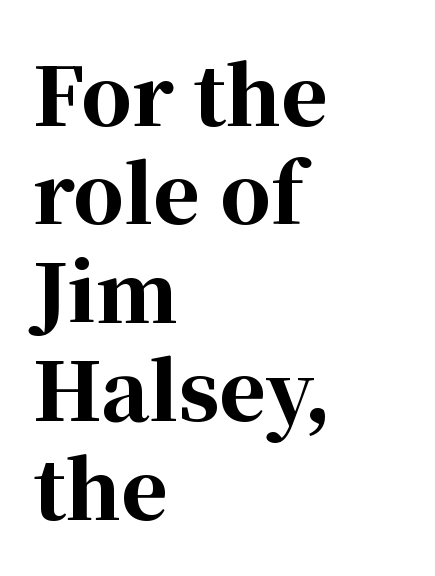
The image shows 80 px bold serif type, upright; set left-aligned, line spacing 1.23x, normal letter spacing, not underlined; high stroke contrast and a medium x-height.
